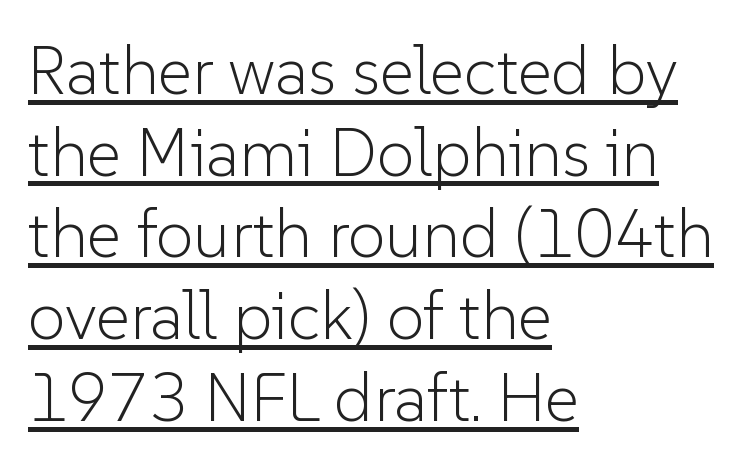
To sum up the face: it is a sans, with no serifs. The typesetter chose a ragged-right arrangement here. This sample has the flowing, uneven cadence of proportional lettering. The specimen includes a rule beneath the text block's lines. Is there any slant? The stems are plumb. Default kerning and tracking; the words read as compact shapes.
